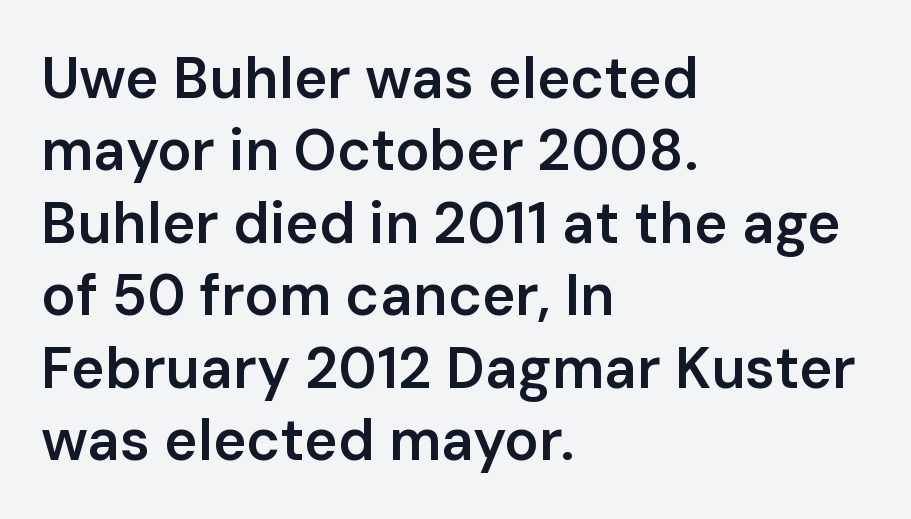
{"serif": "no", "italic": "no", "bold": "semi", "weight": "semibold", "width": "normal", "stroke_contrast": "low", "x_height": "medium", "monospaced": "no", "underline": "no", "align": "left", "line_spacing": "normal", "line_spacing_ratio": 1.27, "letter_spacing": "normal", "letter_spacing_em": 0.0, "glyph_px": 57}
